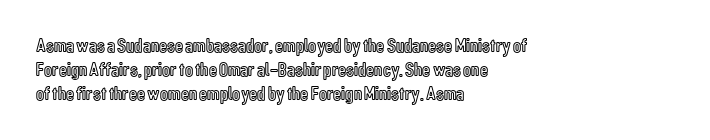
The image shows 20 px text type, upright; set left-aligned, line spacing 1.2x, normal letter spacing, not underlined.
